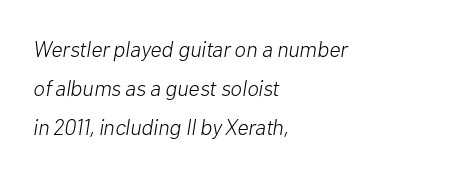
The image shows 22 px text type, italic (leaning right); set left-aligned, line spacing 1.77x, normal letter spacing, not underlined.
